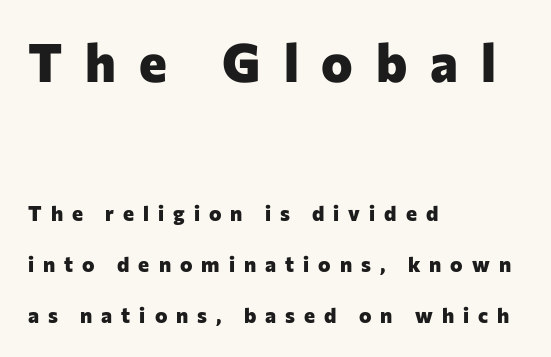
Q: Is the text bold? A: Yes.
Q: Is the text italic (slanted)? A: No, it is upright.
Q: Is the typeface a serif or a sans-serif typeface? A: Sans-serif.
Q: Is the text underlined? A: No.
Q: How is the paragraph aligned? A: Left-aligned.
Q: Is the spacing between letters normal or unusually wide? A: Unusually wide.
Q: Is the spacing between lines tight, normal or loose? A: Loose.
Q: Which block of text is set in a larger size, the first (top) or the second (bottom)? A: The first (top) one.
Q: Width (condensed, normal, or wide)? A: Normal.
Q: Stroke contrast? A: Low.
Q: x-height? A: Medium.
Q: Monospaced? A: No.
